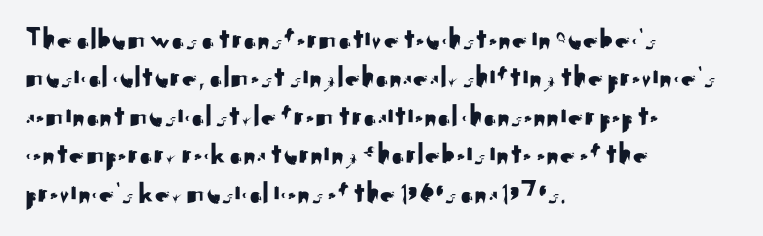
The image shows 31 px sans-serif type, upright; set left-aligned, line spacing 1.24x, normal letter spacing, not underlined; medium stroke contrast and a small x-height.
